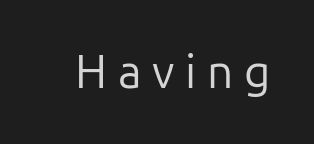
Quick note: underline off. This is the regular roman posture of the typeface. I'd call this a sans setting — the letters go barefoot. Words appear elongated and porous because spacing is wide.
